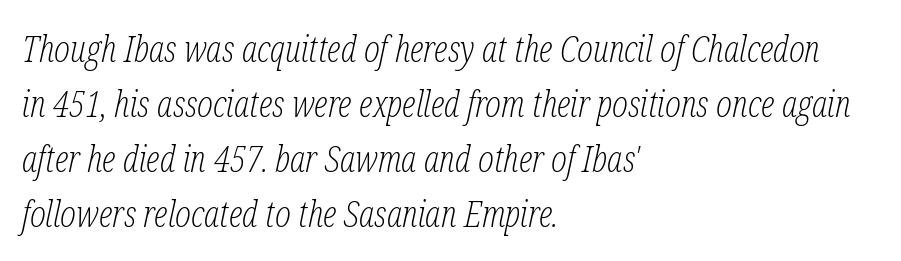
{"serif": "yes", "italic": "yes", "lean": "right", "slant_degrees": 12, "bold": "no", "weight": "light", "width": "condensed", "stroke_contrast": "low", "x_height": "medium", "monospaced": "no", "underline": "no", "align": "left", "line_spacing": "normal", "line_spacing_ratio": 1.49, "letter_spacing": "normal", "letter_spacing_em": 0.0, "glyph_px": 37}
